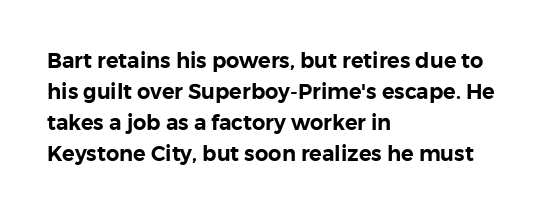
The image shows 21 px text type, upright; set left-aligned, normal line spacing (1.47x), normal letter spacing, not underlined.
